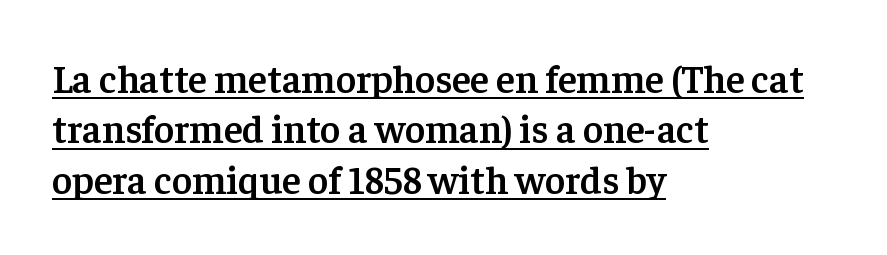
{"serif": "yes", "italic": "no", "bold": "semi", "weight": "semibold", "width": "normal", "stroke_contrast": "low", "x_height": "medium", "monospaced": "no", "underline": "yes", "align": "left", "line_spacing": "normal", "line_spacing_ratio": 1.29, "letter_spacing": "normal", "letter_spacing_em": 0.0, "glyph_px": 39}
